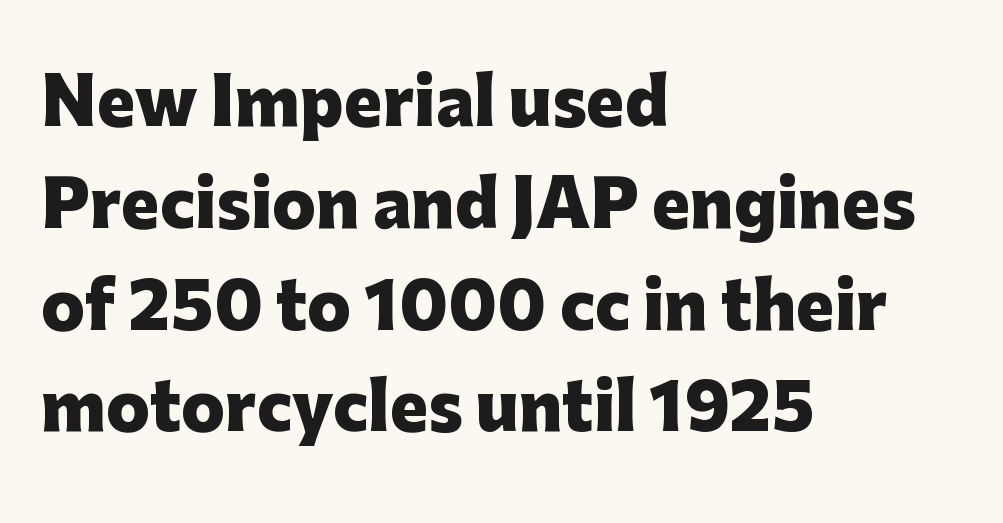
Q: Is the text bold? A: Yes.
Q: Is the text italic (slanted)? A: No, it is upright.
Q: Is the typeface a serif or a sans-serif typeface? A: Sans-serif.
Q: Is the text underlined? A: No.
Q: How is the paragraph aligned? A: Left-aligned.
Q: Is the spacing between letters normal or unusually wide? A: Normal.
Q: Is the spacing between lines tight, normal or loose? A: Normal.
Q: Width (condensed, normal, or wide)? A: Normal.
Q: Stroke contrast? A: Low.
Q: x-height? A: Medium.
Q: Monospaced? A: No.
